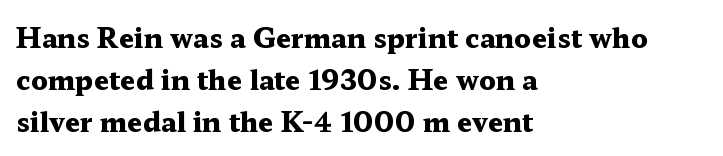
Q: Is the text bold? A: Yes.
Q: Is the text italic (slanted)? A: No, it is upright.
Q: Is the text underlined? A: No.
Q: How is the paragraph aligned? A: Left-aligned.
Q: Is the spacing between letters normal or unusually wide? A: Normal.
Q: Is the spacing between lines tight, normal or loose? A: Normal.
